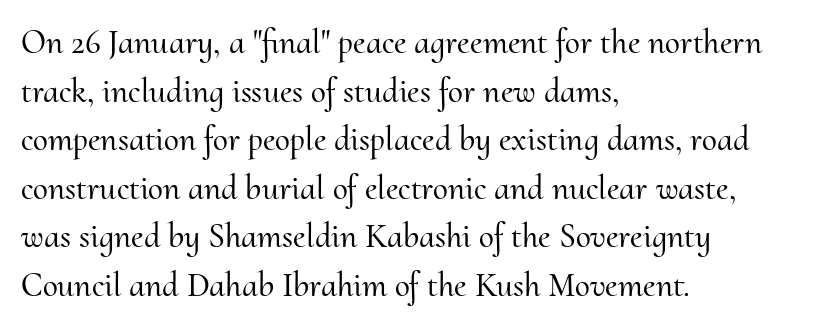
Q: Is the text italic (slanted)? A: No, it is upright.
Q: Is the typeface a serif or a sans-serif typeface? A: Serif.
Q: Is the text underlined? A: No.
Q: How is the paragraph aligned? A: Left-aligned.
Q: Is the spacing between letters normal or unusually wide? A: Normal.
Q: Is the spacing between lines tight, normal or loose? A: Normal.
Q: Width (condensed, normal, or wide)? A: Normal.
Q: Stroke contrast? A: Medium.
Q: x-height? A: Small.
Q: Monospaced? A: No.
